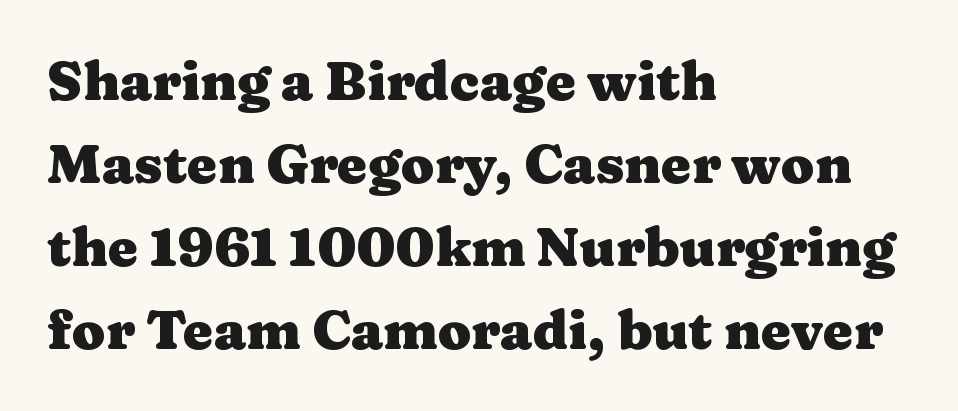
{"serif": "yes", "italic": "no", "bold": "yes", "weight": "heavy", "width": "wide", "stroke_contrast": "medium", "x_height": "medium", "monospaced": "no", "underline": "no", "align": "left", "line_spacing": "normal", "line_spacing_ratio": 1.54, "letter_spacing": "normal", "letter_spacing_em": 0.0, "glyph_px": 54}
